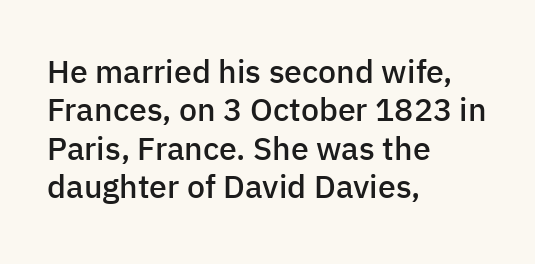
The image shows 32 px semibold sans-serif type, upright; set left-aligned, line spacing 1.2x, normal letter spacing, not underlined; low stroke contrast and a medium x-height.
